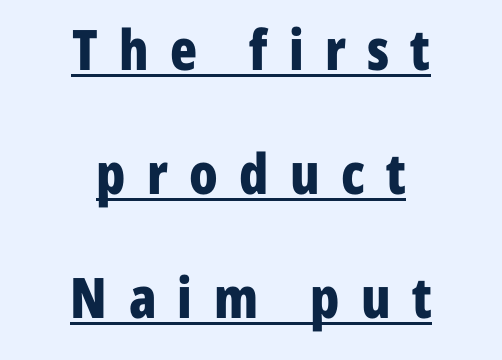
Q: Is the text bold? A: Yes.
Q: Is the text italic (slanted)? A: No, it is upright.
Q: Is the typeface a serif or a sans-serif typeface? A: Sans-serif.
Q: Is the text underlined? A: Yes.
Q: How is the paragraph aligned? A: Centered.
Q: Is the spacing between letters normal or unusually wide? A: Unusually wide.
Q: Is the spacing between lines tight, normal or loose? A: Loose.
Q: Width (condensed, normal, or wide)? A: Condensed.
Q: Stroke contrast? A: Low.
Q: x-height? A: Medium.
Q: Monospaced? A: No.
